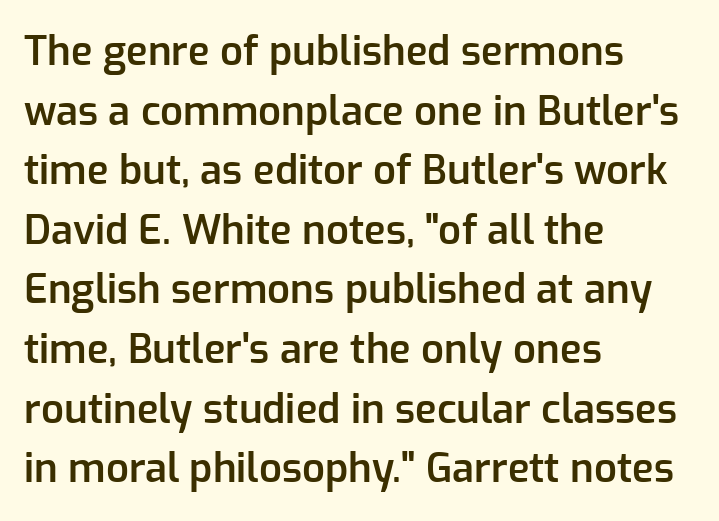
The image shows 40 px semibold sans-serif type, upright; set left-aligned, normal line spacing (1.49x), normal letter spacing, not underlined; low stroke contrast and a medium x-height.
